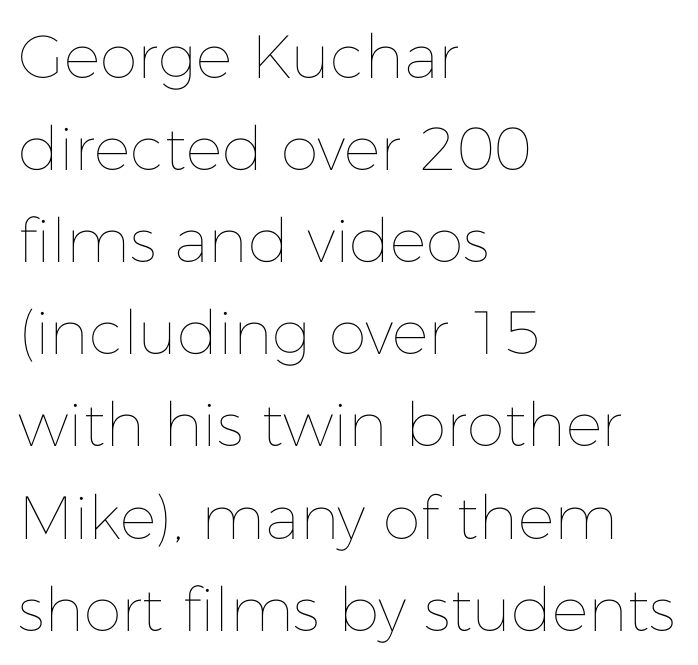
The image shows 61 px thin type, upright; set left-aligned, normal line spacing (1.51x), normal letter spacing, not underlined; low stroke contrast and a medium x-height.
